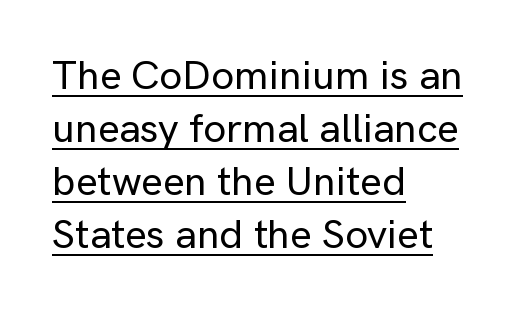
{"serif": "no", "italic": "no", "width": "normal", "stroke_contrast": "low", "x_height": "medium", "monospaced": "no", "underline": "yes", "align": "left", "line_spacing": "normal", "line_spacing_ratio": 1.29, "letter_spacing": "normal", "letter_spacing_em": 0.0, "glyph_px": 41}
